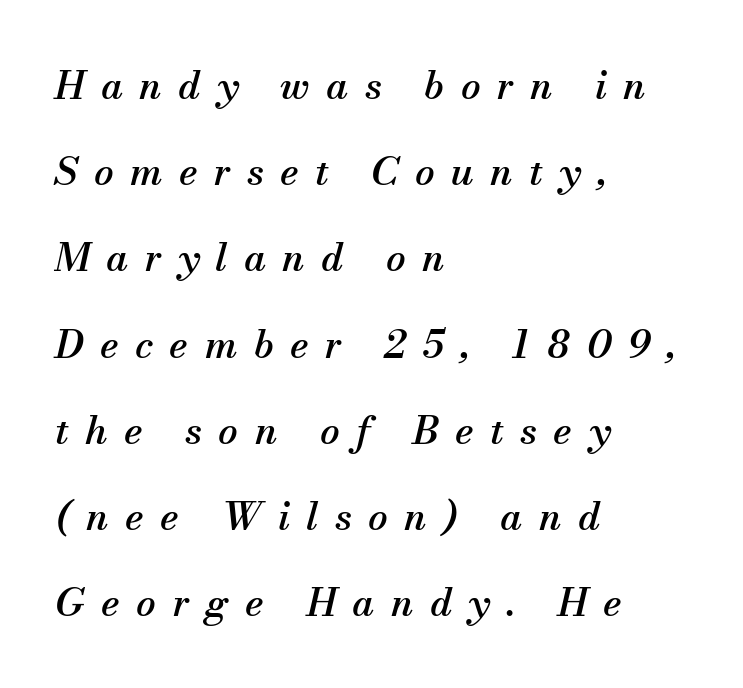
Letterform terminals end in serifs throughout the passage. How are the letters spaced? Widely, with obvious added tracking. The text carries the slant typical of an italic or oblique font. Note the varied advance widths — an 'i' is clearly narrower than an 'm'. Successive baselines arrive slowly, with a big drop between each.
